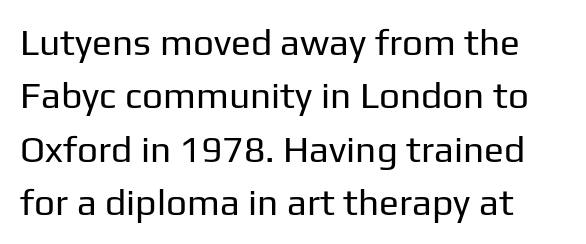
{"serif": "no", "italic": "no", "bold": "no", "weight": "regular", "width": "normal", "stroke_contrast": "low", "x_height": "medium", "monospaced": "no", "underline": "no", "line_spacing": "normal", "line_spacing_ratio": 1.44, "letter_spacing": "normal", "letter_spacing_em": 0.0, "glyph_px": 37}
